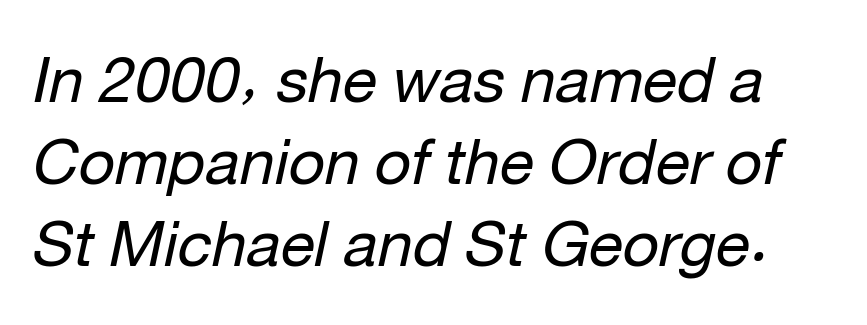
Q: Is the text bold? A: No.
Q: Is the text italic (slanted)? A: Yes, it leans right by about 12 degrees.
Q: Is the text underlined? A: No.
Q: Is the spacing between letters normal or unusually wide? A: Normal.
Q: Is the spacing between lines tight, normal or loose? A: Normal.
Q: Width (condensed, normal, or wide)? A: Normal.
Q: Stroke contrast? A: Low.
Q: x-height? A: Medium.
Q: Monospaced? A: No.
